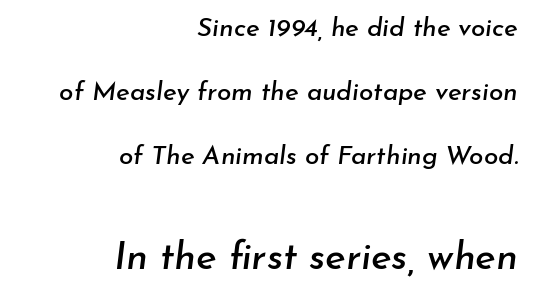
The image shows 39 px text type, italic (leaning right); set right-aligned, loose line spacing (2.46x), normal letter spacing, not underlined; the second (bottom) block is 1.5x larger; low stroke contrast and a small x-height.
